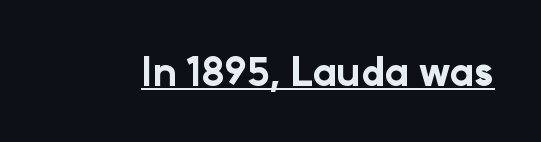
Quick note: underline on. Nope, not italic — everything's standing straight. Think of a printed novel: that variable character pitch is what you see here. Tracking value appears to be zero — textbook default spacing. Weight check: bold — yes, fully. Classification — sans serif.
